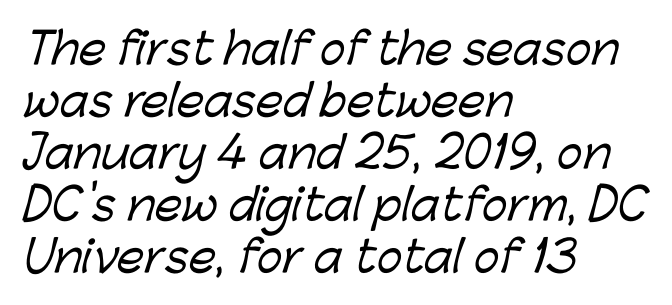
The image shows 43 px sans-serif type; set left-aligned, line spacing 1.21x, normal letter spacing, not underlined; low stroke contrast and a medium x-height.
